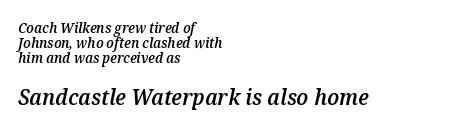
Does the bottom block carry the larger type? Yes, it does. The rendering uses a small line-height, squeezing the rows. Plain, unruled lines of type. The passage shown leans; its letterforms are oblique. Here the glyphs are tracked normally, forming tight word shapes. A somewhat darkened texture: the type is semibold rather than bold.
